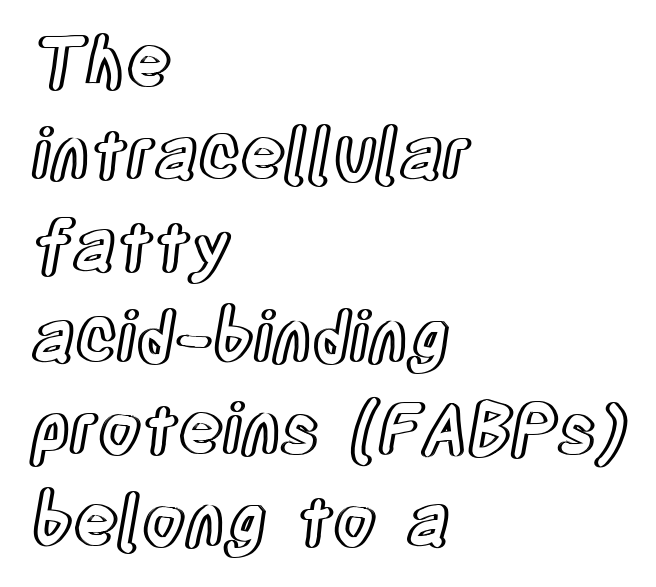
Vertically, the passage feels balanced, rows spaced as you'd expect. Between one letter and the next there's only the usual sliver of space. The face used here is proportionally spaced, like ordinary book or web type.
